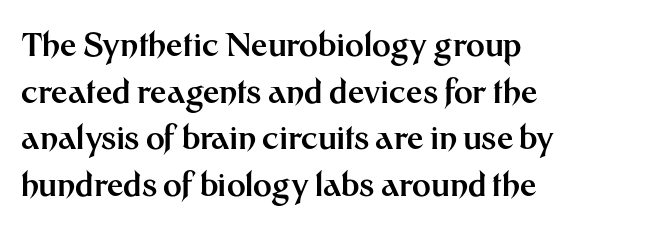
The image shows 32 px bold sans-serif type, upright; set left-aligned, normal line spacing (1.46x), normal letter spacing, not underlined; medium stroke contrast and a medium x-height.
